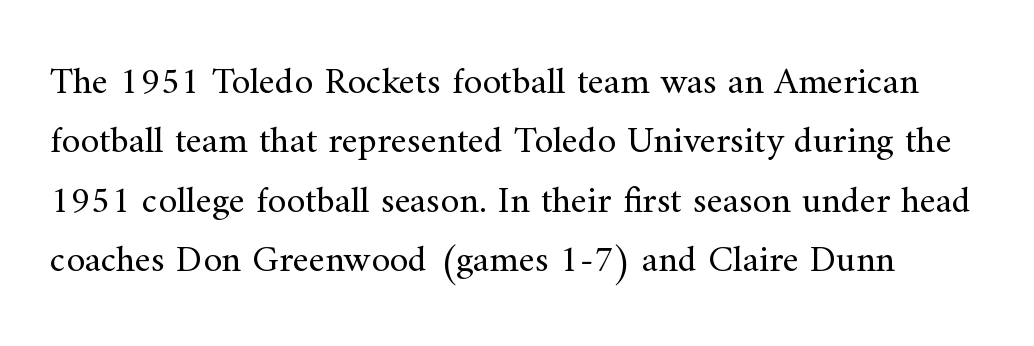
The image shows 38 px regular-weight serif type, upright; set normal line spacing (1.56x), normal letter spacing, not underlined; medium stroke contrast and a small x-height.
